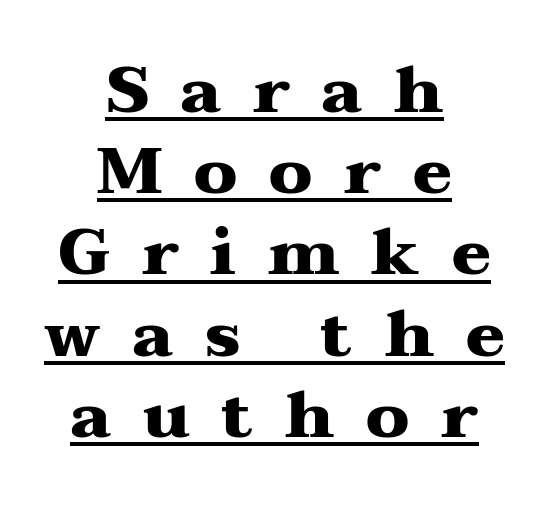
{"serif": "yes", "italic": "no", "bold": "yes", "weight": "heavy", "width": "wide", "stroke_contrast": "medium", "x_height": "medium", "monospaced": "no", "underline": "yes", "align": "center", "line_spacing": "normal", "line_spacing_ratio": 1.25, "letter_spacing": "wide", "letter_spacing_em": 0.49, "glyph_px": 65}
